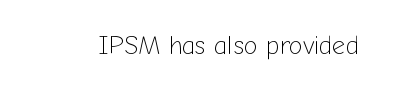
A roman cut, with each character standing at attention. Decoration check: the copy has no underline. The gaps between neighbouring characters are ordinary and unremarkable. Bold? No — there's no thickening of the strokes.
